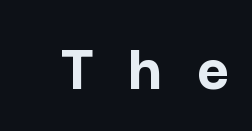
Q: Is the text bold? A: Yes.
Q: Is the text italic (slanted)? A: No, it is upright.
Q: Is the typeface a serif or a sans-serif typeface? A: Sans-serif.
Q: Is the text underlined? A: No.
Q: Is the spacing between letters normal or unusually wide? A: Unusually wide.
Q: Width (condensed, normal, or wide)? A: Normal.
Q: Stroke contrast? A: Low.
Q: x-height? A: Medium.
Q: Monospaced? A: No.
